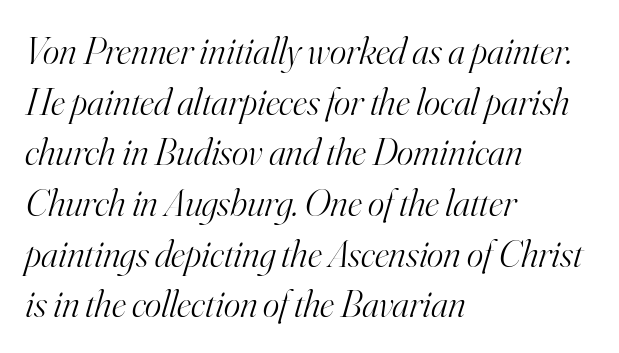
{"serif": "yes", "italic": "yes", "lean": "right", "slant_degrees": 16, "bold": "no", "weight": "light", "width": "normal", "stroke_contrast": "high", "x_height": "small", "monospaced": "no", "underline": "no", "align": "left", "line_spacing": "normal", "line_spacing_ratio": 1.3, "letter_spacing": "normal", "letter_spacing_em": 0.0, "glyph_px": 39}
